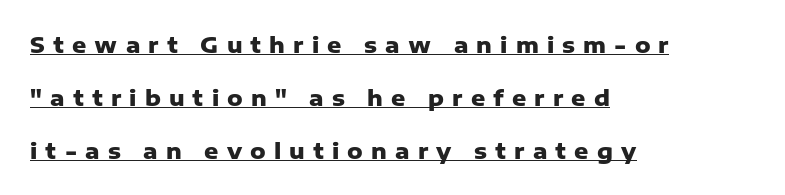
This rendering uses left alignment, leaving the right contour irregular. Underlined type. How heavy is the stroke? Heavy — this is a bold. The block of text is sparse from top to bottom, with ample space between rows.
